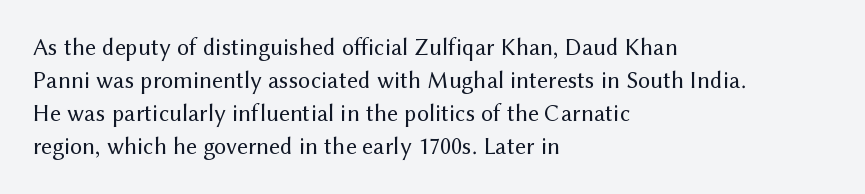
Q: Is the text bold? A: No.
Q: Is the text italic (slanted)? A: No, it is upright.
Q: Is the text underlined? A: No.
Q: How is the paragraph aligned? A: Left-aligned.
Q: Is the spacing between letters normal or unusually wide? A: Normal.
Q: Is the spacing between lines tight, normal or loose? A: Normal.
